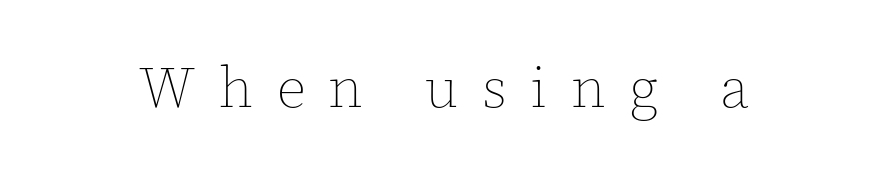
Q: Is the text bold? A: No.
Q: Is the text italic (slanted)? A: No, it is upright.
Q: Is the text underlined? A: No.
Q: Is the spacing between letters normal or unusually wide? A: Unusually wide.
Q: Width (condensed, normal, or wide)? A: Normal.
Q: x-height? A: Medium.
Q: Monospaced? A: No.
